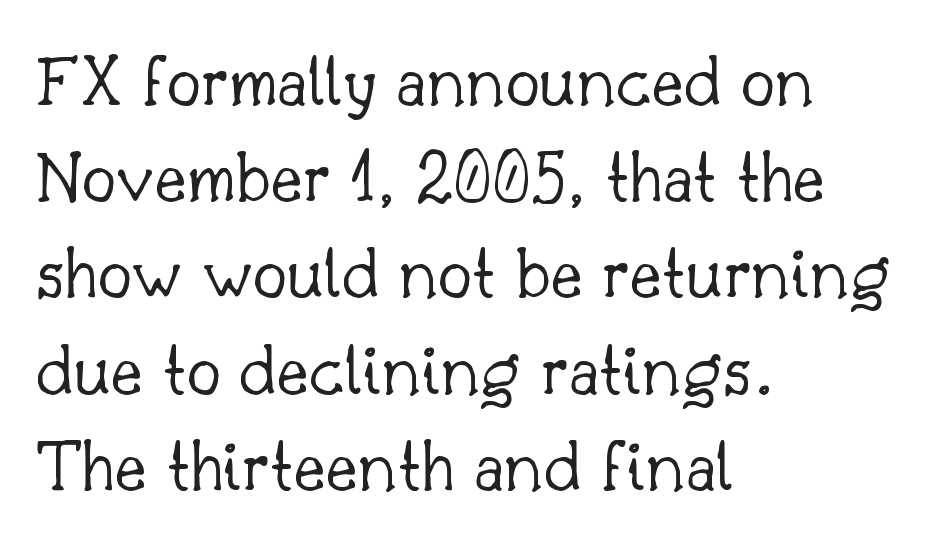
Q: Is the text bold? A: No.
Q: Is the text italic (slanted)? A: No, it is upright.
Q: Is the text underlined? A: No.
Q: How is the paragraph aligned? A: Left-aligned.
Q: Is the spacing between letters normal or unusually wide? A: Normal.
Q: Is the spacing between lines tight, normal or loose? A: Normal.
Q: Width (condensed, normal, or wide)? A: Normal.
Q: Stroke contrast? A: Low.
Q: x-height? A: Small.
Q: Monospaced? A: No.
